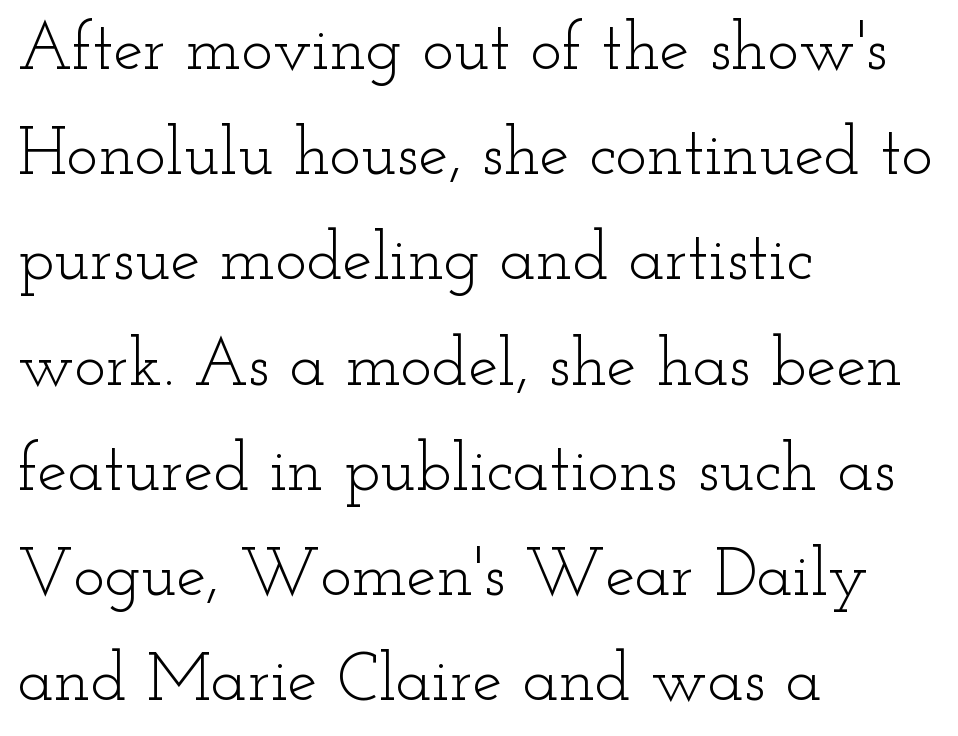
Q: Is the text bold? A: No.
Q: Is the text italic (slanted)? A: No, it is upright.
Q: Is the typeface a serif or a sans-serif typeface? A: Serif.
Q: Is the text underlined? A: No.
Q: How is the paragraph aligned? A: Left-aligned.
Q: Is the spacing between letters normal or unusually wide? A: Normal.
Q: Is the spacing between lines tight, normal or loose? A: Normal.
Q: Width (condensed, normal, or wide)? A: Wide.
Q: Stroke contrast? A: Low.
Q: x-height? A: Small.
Q: Monospaced? A: No.
